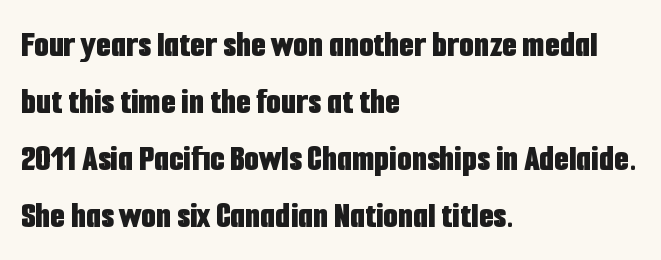
The image shows 38 px bold, condensed sans-serif type, upright; set left-aligned, normal line spacing (1.5x), normal letter spacing, not underlined; low stroke contrast and a medium x-height.
